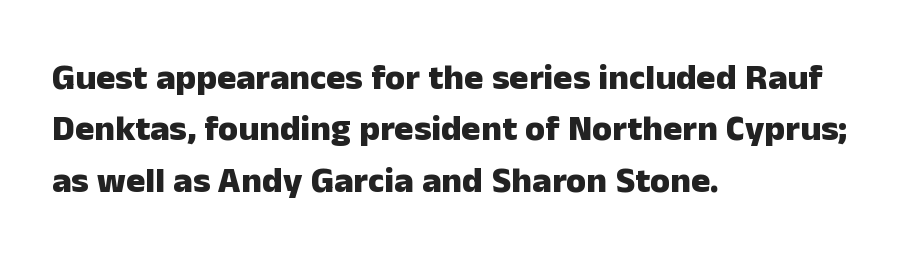
Q: Is the text bold? A: Yes.
Q: Is the text italic (slanted)? A: No, it is upright.
Q: Is the typeface a serif or a sans-serif typeface? A: Sans-serif.
Q: Is the text underlined? A: No.
Q: How is the paragraph aligned? A: Left-aligned.
Q: Is the spacing between letters normal or unusually wide? A: Normal.
Q: Is the spacing between lines tight, normal or loose? A: Normal.
Q: Width (condensed, normal, or wide)? A: Normal.
Q: Stroke contrast? A: Low.
Q: x-height? A: Medium.
Q: Monospaced? A: No.
